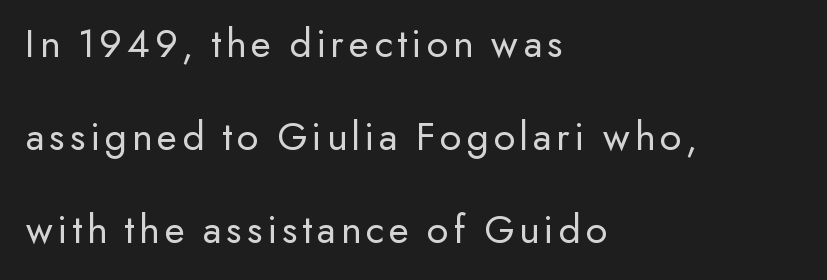
{"serif": "no", "italic": "no", "bold": "no", "weight": "regular", "width": "normal", "stroke_contrast": "low", "x_height": "small", "monospaced": "no", "underline": "no", "align": "left", "line_spacing": "loose", "line_spacing_ratio": 2.22, "glyph_px": 42}
